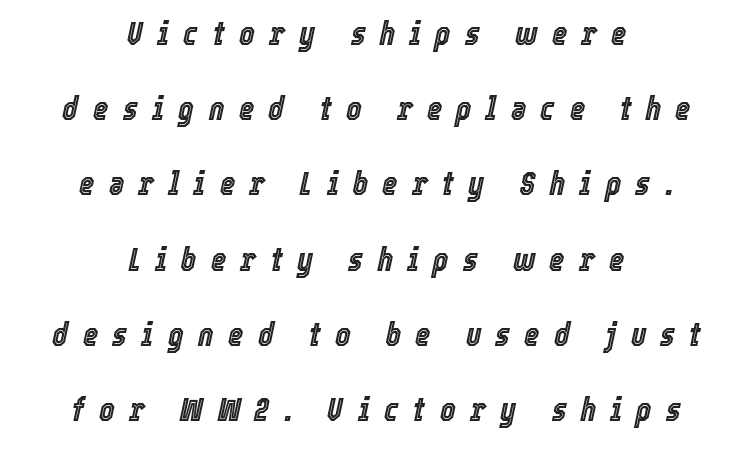
Caption: expanded tracking, letters set apart. Do the characters align in a grid? No, the font is proportional. An italicized treatment has been applied to the whole sample. The rendering positions every line midway between the sides.
